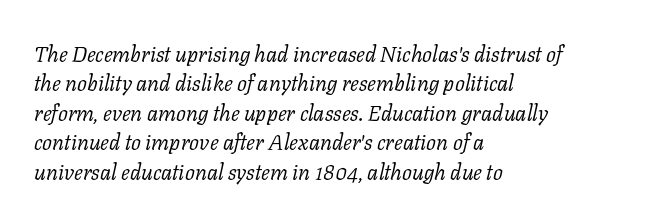
Q: Is the text bold? A: No.
Q: Is the text italic (slanted)? A: Yes, it leans right by about 11 degrees.
Q: Is the text underlined? A: No.
Q: How is the paragraph aligned? A: Left-aligned.
Q: Is the spacing between letters normal or unusually wide? A: Normal.
Q: Is the spacing between lines tight, normal or loose? A: Normal.
